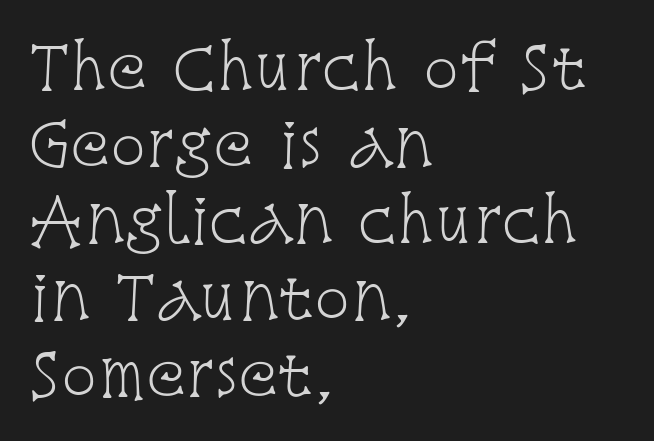
Old-style or modern, the face here clearly has serifs. Ordinary non-slanted type is in use. Left-aligned paragraph, ragged on the right. A normal amount of white space separates one row of letters from the next. Anything drawn beneath the words? Only blank space. A typesetter would call this zero additional tracking.
